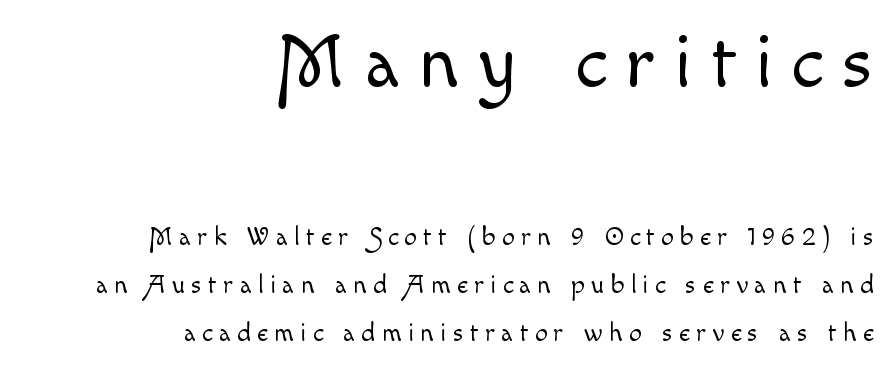
The image shows 77 px light type, upright; set right-aligned, line spacing 1.84x, unusually wide letter spacing (+0.24 em), not underlined; the first (top) block is 2.96x larger; a small x-height.
